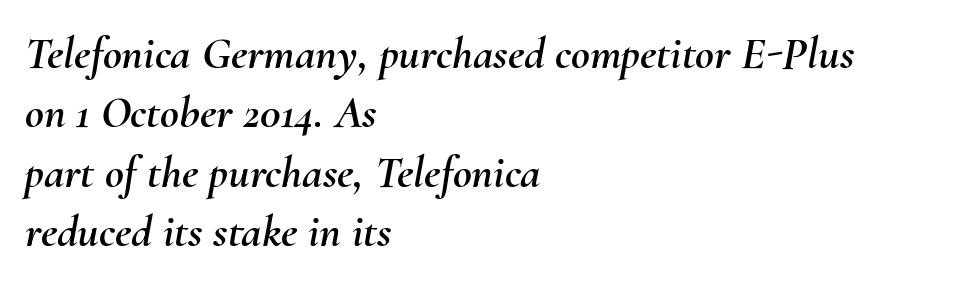
The image shows 46 px text type, italic (leaning right); set left-aligned, normal line spacing (1.29x), normal letter spacing, not underlined; medium stroke contrast and a small x-height.
